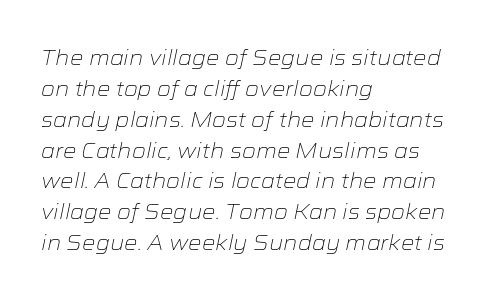
{"italic": "yes", "lean": "right", "slant_degrees": 12, "bold": "no", "underline": "no", "align": "left", "line_spacing": "normal", "line_spacing_ratio": 1.47, "letter_spacing": "normal", "letter_spacing_em": 0.0, "glyph_px": 21}
